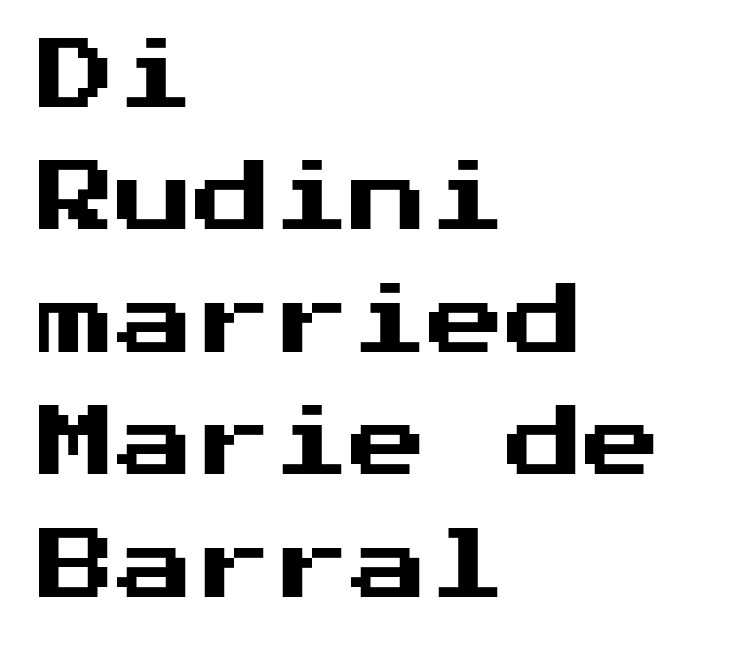
The image shows 78 px sans-serif type, upright; set left-aligned, normal line spacing (1.57x), normal letter spacing, not underlined; medium stroke contrast and a medium x-height.
